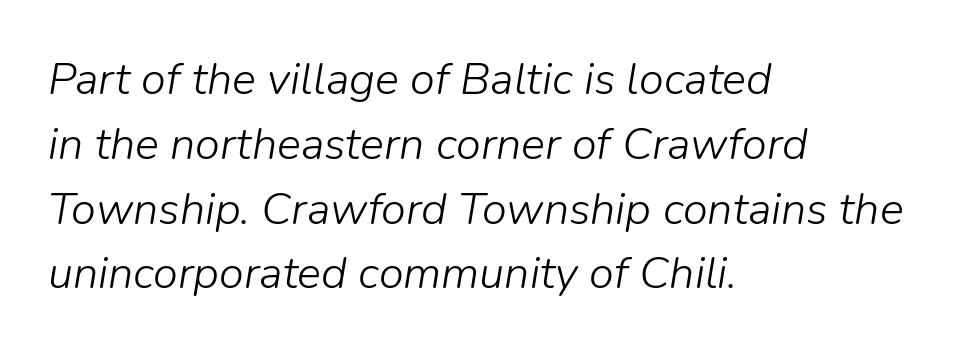
Regular leading. Is this a fixed-width face? No — the glyphs have proportional, varying widths. The type is set solid horizontally, with unmodified tracking. Just letters on the line, the space beneath them empty. Caption: multi-line text, flush left, ragged right. Weight: in the light-to-regular range.
